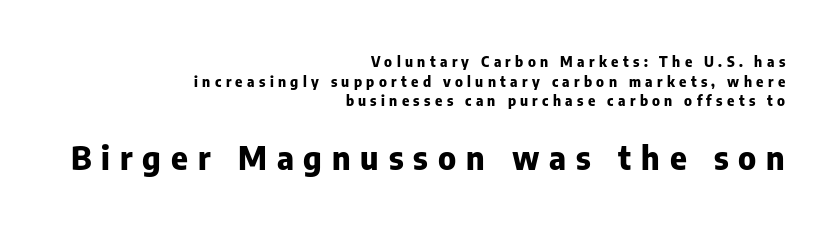
The image shows 32 px heavy sans-serif type, upright; set right-aligned, normal line spacing (1.41x), unusually wide letter spacing (+0.31 em), not underlined; the second (bottom) block is 2.29x larger; low stroke contrast and a medium x-height.
